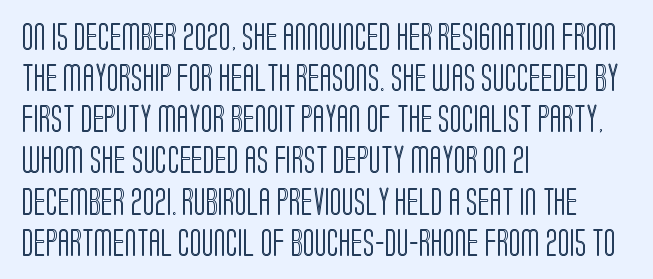
Q: Is the text italic (slanted)? A: No, it is upright.
Q: Is the text underlined? A: No.
Q: How is the paragraph aligned? A: Left-aligned.
Q: Is the spacing between letters normal or unusually wide? A: Normal.
Q: Is the spacing between lines tight, normal or loose? A: Normal.
Q: Width (condensed, normal, or wide)? A: Condensed.
Q: x-height? A: Large.
Q: Monospaced? A: No.
